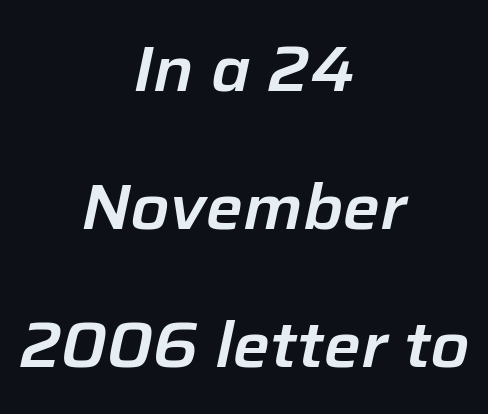
Q: Is the text italic (slanted)? A: Yes, it leans right by about 12 degrees.
Q: Is the text underlined? A: No.
Q: How is the paragraph aligned? A: Centered.
Q: Is the spacing between letters normal or unusually wide? A: Normal.
Q: Is the spacing between lines tight, normal or loose? A: Loose.
Q: Width (condensed, normal, or wide)? A: Normal.
Q: Stroke contrast? A: Low.
Q: x-height? A: Medium.
Q: Monospaced? A: No.
